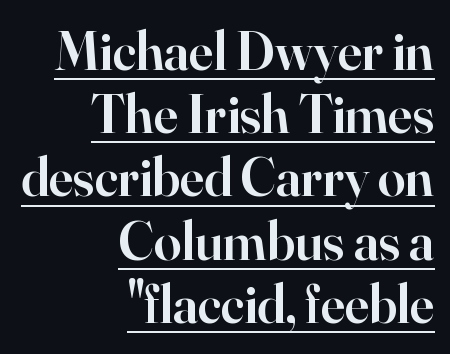
The image shows 55 px semibold serif type, upright; set right-aligned, tight line spacing (1.15x), normal letter spacing, underlined; high stroke contrast and a small x-height.
